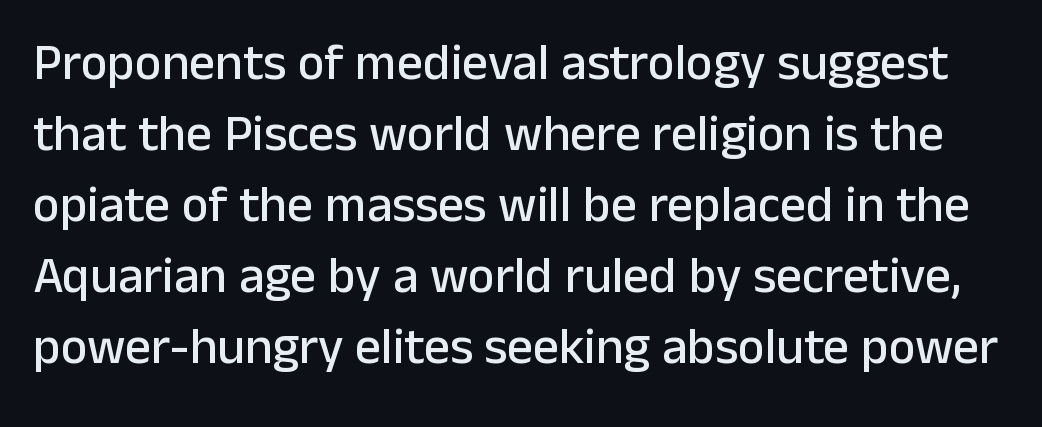
{"serif": "no", "italic": "no", "width": "normal", "stroke_contrast": "low", "x_height": "medium", "monospaced": "no", "underline": "no", "line_spacing": "normal", "line_spacing_ratio": 1.39, "letter_spacing": "normal", "letter_spacing_em": 0.0, "glyph_px": 51}
